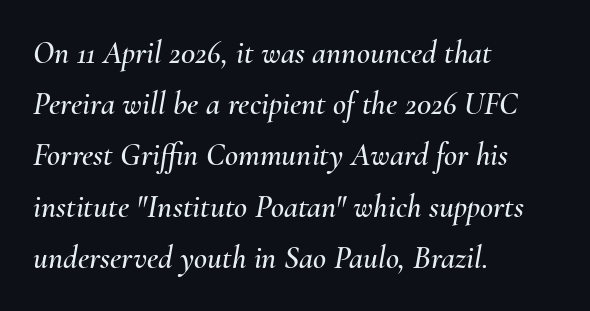
Does extra space separate the letters? No, they use regular spacing. Letters rest on an invisible, unmarked baseline. This block has exactly the height ordinary leading produces. Reading down the block, your eye returns to a fixed left position each line. Looking at the ascenders, they clearly lean. The letters advance in unequal steps, a hallmark of proportional type.
